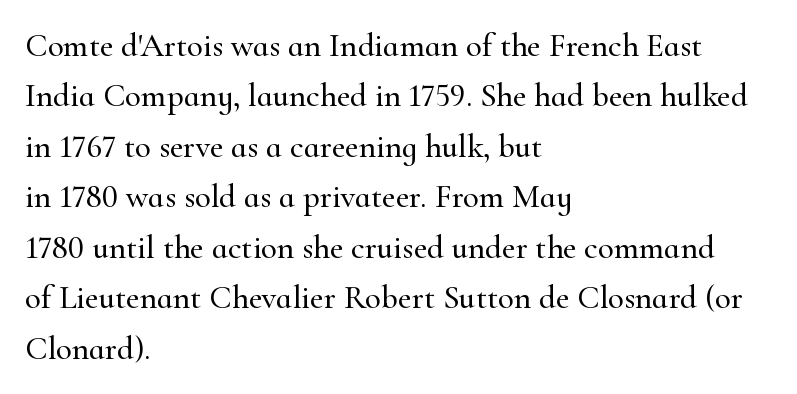
The line texture is even and compact thanks to regular tracking. Quick note: underline off. Caption: multi-line text, flush left, ragged right. This block has exactly the height ordinary leading produces. The font family rendered here belongs to the serif group. These lines are rendered in a variable-pitch font.
